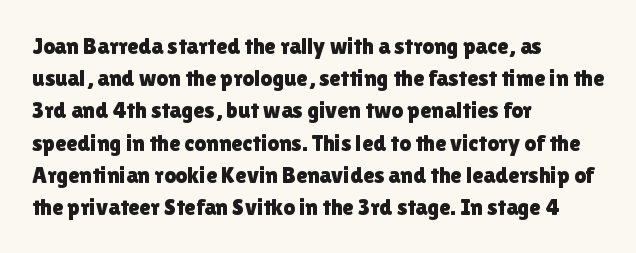
{"italic": "no", "underline": "no", "align": "left", "line_spacing": "normal", "line_spacing_ratio": 1.4, "letter_spacing": "normal", "letter_spacing_em": 0.0, "glyph_px": 23}
